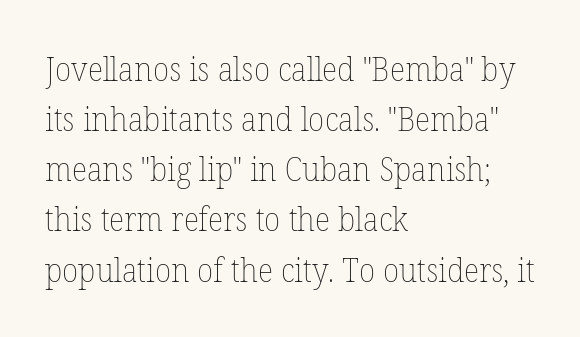
The passage shown has conventional tracking throughout. The specimen reads as upright at a glance. The typesetting does not lean heavy: it is not bold. Here the designer chose a conventional face with non-uniform glyph widths.
